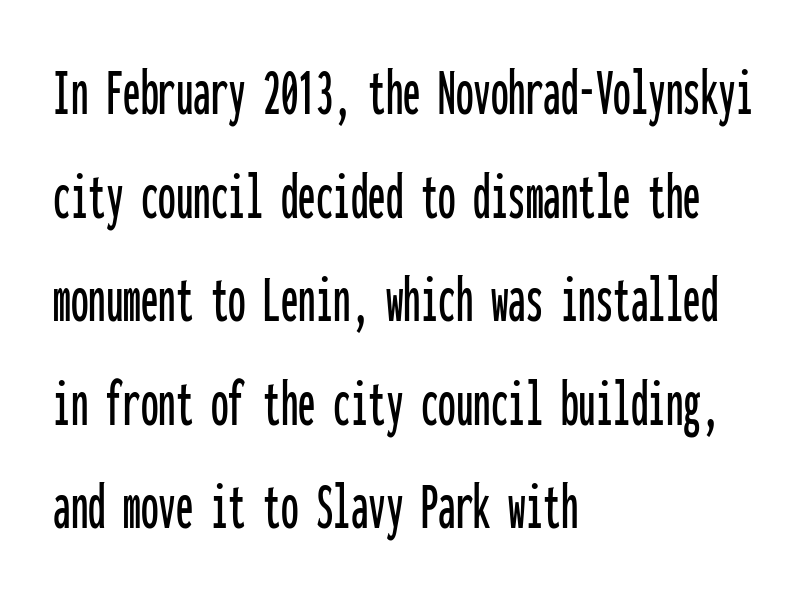
Is there much room between lines? A standard amount, neither cramped nor airy. The face used here is monospaced, like something from a code editor. Look at the bottom of the vertical strokes: they stop flat, with no serifs. The letterforms sit shoulder to shoulder at normal distance. Italic? Not at all — the glyphs are vertical. Line beginnings align vertically; line endings do not.
